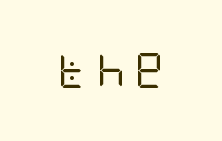
Q: Is the text bold? A: No.
Q: Is the text italic (slanted)? A: No, it is upright.
Q: Is the typeface a serif or a sans-serif typeface? A: Sans-serif.
Q: Is the text underlined? A: No.
Q: Is the spacing between letters normal or unusually wide? A: Unusually wide.
Q: Width (condensed, normal, or wide)? A: Condensed.
Q: Stroke contrast? A: Low.
Q: x-height? A: Large.
